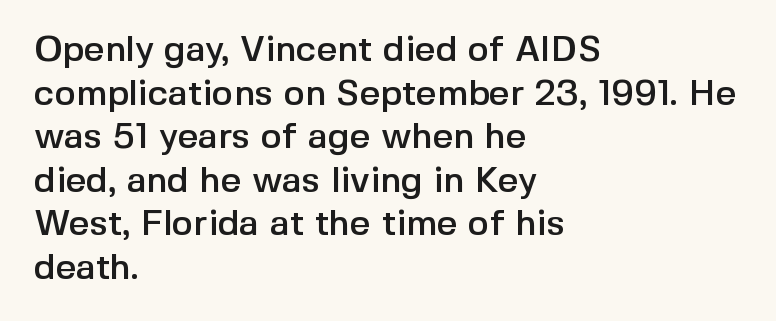
{"serif": "no", "italic": "no", "width": "normal", "x_height": "medium", "monospaced": "no", "underline": "no", "align": "left", "line_spacing_ratio": 1.21, "letter_spacing": "normal", "letter_spacing_em": 0.0, "glyph_px": 36}
